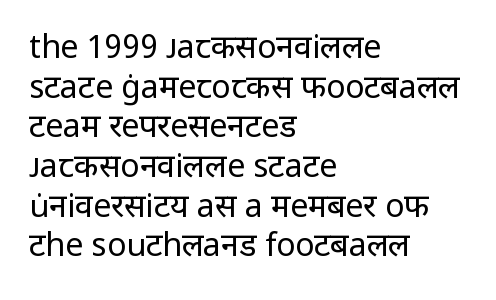
Q: Is the text bold? A: No.
Q: Is the text italic (slanted)? A: No, it is upright.
Q: Is the typeface a serif or a sans-serif typeface? A: Sans-serif.
Q: Is the text underlined? A: No.
Q: How is the paragraph aligned? A: Left-aligned.
Q: Is the spacing between letters normal or unusually wide? A: Normal.
Q: Width (condensed, normal, or wide)? A: Normal.
Q: Stroke contrast? A: Low.
Q: x-height? A: Medium.
Q: Monospaced? A: No.
